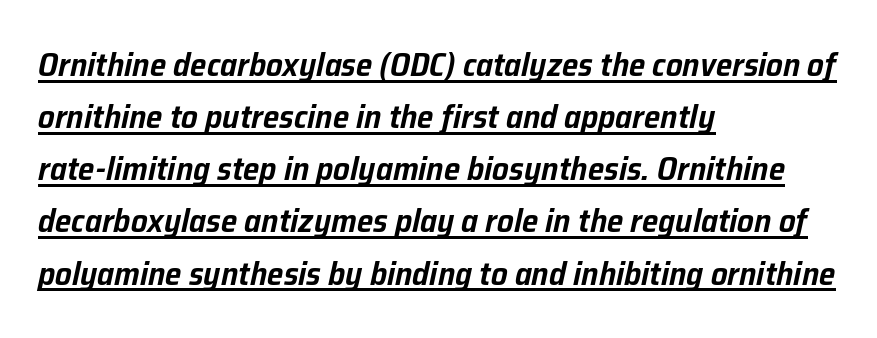
Q: Is the text italic (slanted)? A: Yes, it leans right by about 12 degrees.
Q: Is the text underlined? A: Yes.
Q: How is the paragraph aligned? A: Left-aligned.
Q: Is the spacing between letters normal or unusually wide? A: Normal.
Q: Is the spacing between lines tight, normal or loose? A: Normal.
Q: Width (condensed, normal, or wide)? A: Normal.
Q: Stroke contrast? A: Low.
Q: x-height? A: Medium.
Q: Monospaced? A: No.
